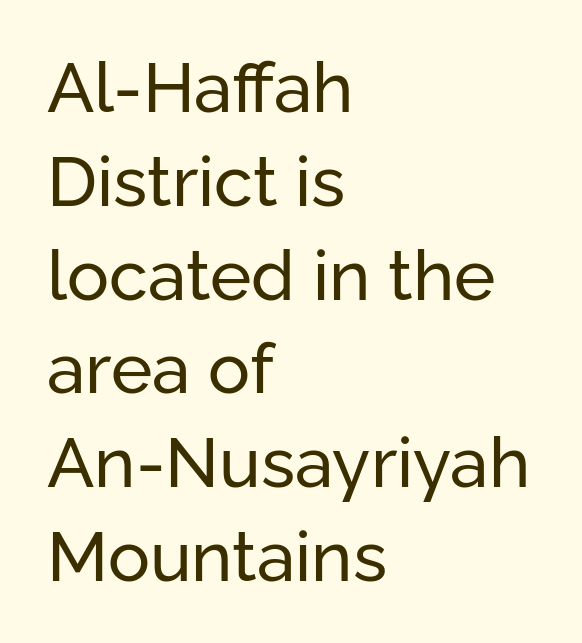
{"serif": "no", "italic": "no", "bold": "no", "weight": "regular", "width": "normal", "stroke_contrast": "low", "x_height": "medium", "monospaced": "no", "underline": "no", "align": "left", "line_spacing": "normal", "line_spacing_ratio": 1.34, "letter_spacing": "normal", "letter_spacing_em": 0.0, "glyph_px": 70}
